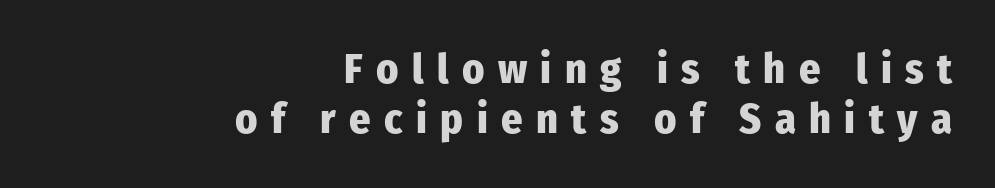
Do the characters align in a grid? No, the font is proportional. The rendering anchors every line to the right-hand side. I'd describe the lettering as bold — thick and assertive. Unmarked baselines from the first word to the last.
